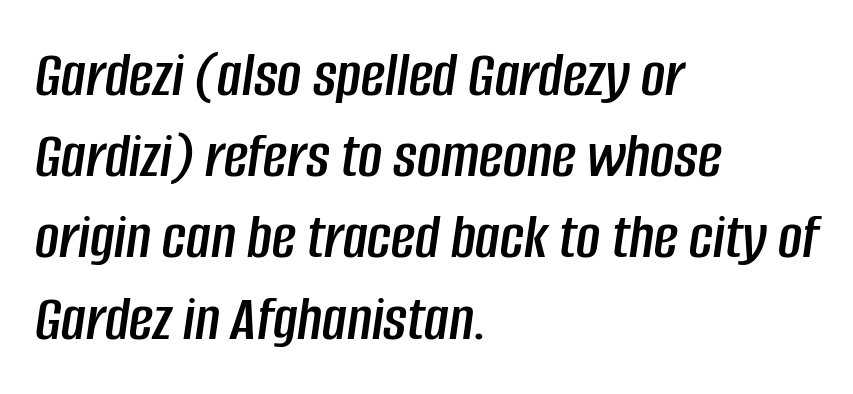
{"italic": "yes", "lean": "right", "slant_degrees": 8, "width": "condensed", "stroke_contrast": "low", "x_height": "large", "monospaced": "no", "underline": "no", "align": "left", "line_spacing_ratio": 1.23, "letter_spacing": "normal", "letter_spacing_em": 0.0, "glyph_px": 66}
